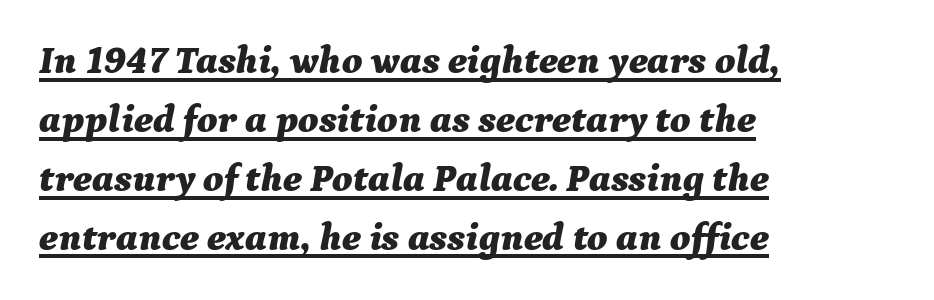
Q: Is the text bold? A: Yes.
Q: Is the text italic (slanted)? A: Yes, it leans right by about 9 degrees.
Q: Is the text underlined? A: Yes.
Q: How is the paragraph aligned? A: Left-aligned.
Q: Is the spacing between letters normal or unusually wide? A: Normal.
Q: Is the spacing between lines tight, normal or loose? A: Normal.
Q: Width (condensed, normal, or wide)? A: Normal.
Q: Stroke contrast? A: Medium.
Q: x-height? A: Medium.
Q: Monospaced? A: No.
